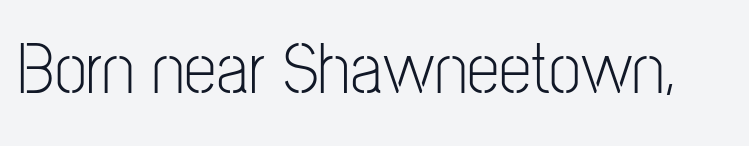
Q: Is the text bold? A: No.
Q: Is the text italic (slanted)? A: No, it is upright.
Q: Is the typeface a serif or a sans-serif typeface? A: Sans-serif.
Q: Is the text underlined? A: No.
Q: Is the spacing between letters normal or unusually wide? A: Normal.
Q: Width (condensed, normal, or wide)? A: Condensed.
Q: Stroke contrast? A: Low.
Q: x-height? A: Medium.
Q: Monospaced? A: No.
